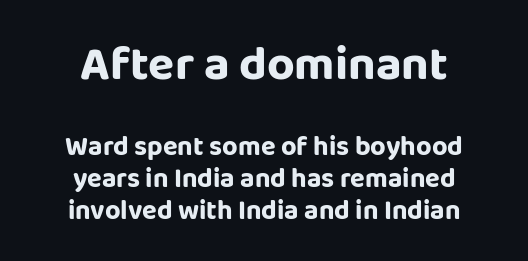
Q: Is the text italic (slanted)? A: No, it is upright.
Q: Is the typeface a serif or a sans-serif typeface? A: Sans-serif.
Q: Is the text underlined? A: No.
Q: How is the paragraph aligned? A: Centered.
Q: Is the spacing between letters normal or unusually wide? A: Normal.
Q: Which block of text is set in a larger size, the first (top) or the second (bottom)? A: The first (top) one.
Q: Width (condensed, normal, or wide)? A: Normal.
Q: Stroke contrast? A: Low.
Q: x-height? A: Large.
Q: Monospaced? A: No.
